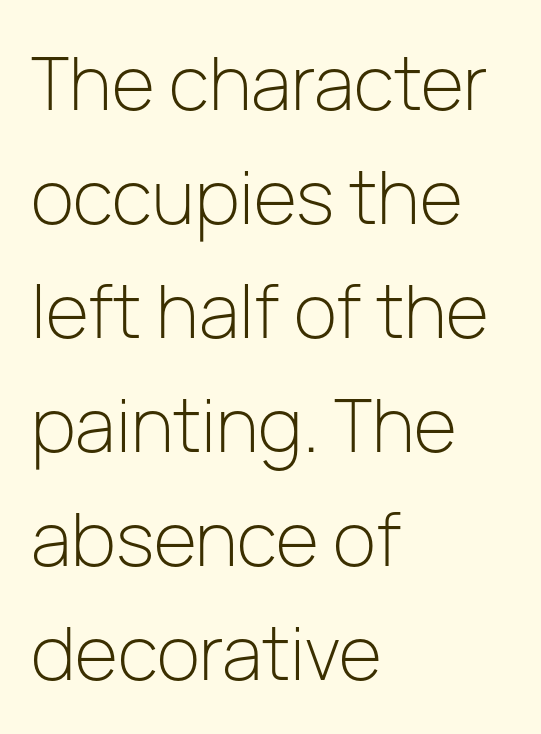
{"serif": "no", "italic": "no", "bold": "no", "weight": "light", "width": "normal", "stroke_contrast": "low", "x_height": "medium", "monospaced": "no", "underline": "no", "align": "left", "line_spacing": "normal", "line_spacing_ratio": 1.54, "letter_spacing": "normal", "letter_spacing_em": 0.0, "glyph_px": 74}
